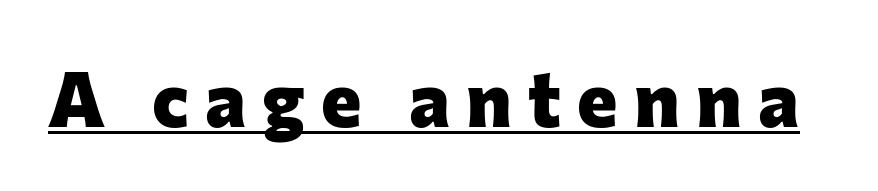
{"serif": "no", "italic": "no", "bold": "yes", "weight": "heavy", "width": "normal", "stroke_contrast": "low", "x_height": "medium", "monospaced": "no", "underline": "yes", "letter_spacing": "wide", "letter_spacing_em": 0.21, "glyph_px": 77}
